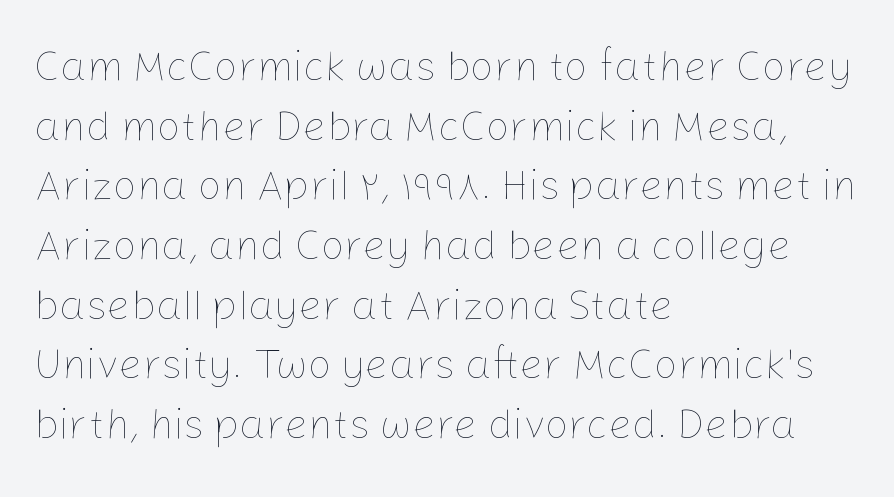
Does the lettering tilt? It doesn't — this is upright. Do the characters align in a grid? No, the font is proportional. Here the glyphs are tracked normally, forming tight word shapes. A student would call this left alignment; a typographer would say flush left, rag right. Each row of text sits above clean, open space.
